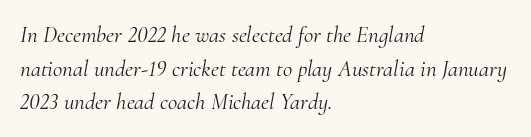
The image shows 23 px text type, italic (leaning right); set left-aligned, normal line spacing (1.46x), normal letter spacing, not underlined.
